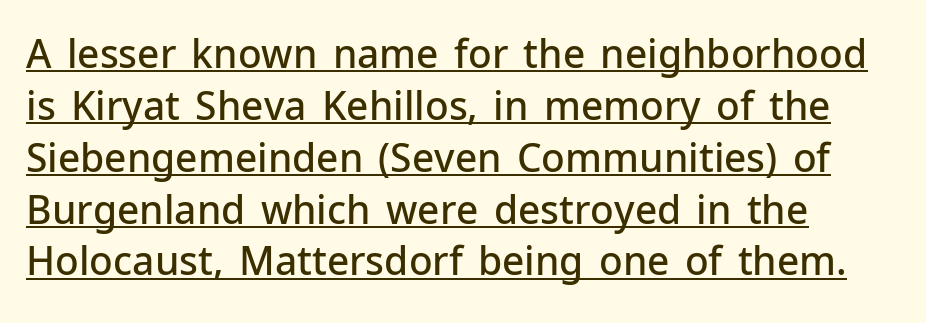
What decoration does the sample have? An underline. Spacing verdict: proportional, widths tailored to each character. Glyph-to-glyph distance matches everyday printed text. How would I describe the line gaps? Plain and ordinary. Is there any slant? The stems are plumb.
